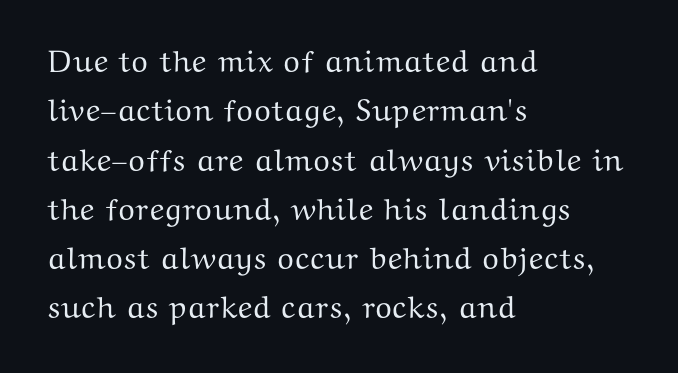
Leading matches the norm, producing a regular column. Short and long lines alike share a common starting point at left. Style check: upright. Do the characters align in a grid? No, the font is proportional. Each row of text sits above clean, open space.
